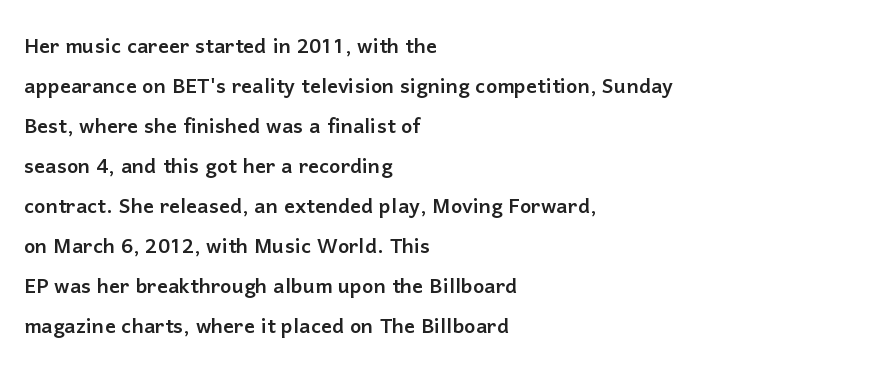
Q: Is the text italic (slanted)? A: No, it is upright.
Q: Is the text underlined? A: No.
Q: How is the paragraph aligned? A: Left-aligned.
Q: Is the spacing between letters normal or unusually wide? A: Normal.
Q: Is the spacing between lines tight, normal or loose? A: Normal.
